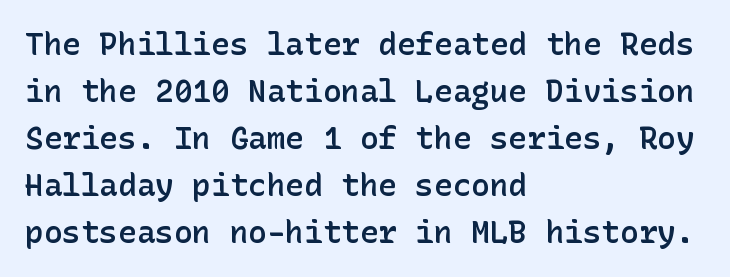
The image shows 31 px semibold sans-serif type, upright; set left-aligned, normal line spacing (1.52x), normal letter spacing, not underlined; low stroke contrast and a medium x-height.
